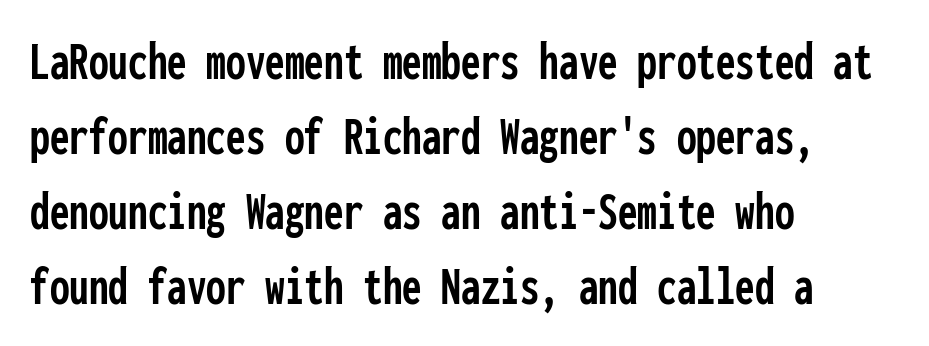
The typography opts for an upright posture over an oblique one. Bare-footed words on every line. Vertically, the passage feels balanced, rows spaced as you'd expect. The face used here is monospaced, like something from a code editor. Type style note: lacks serifs.
